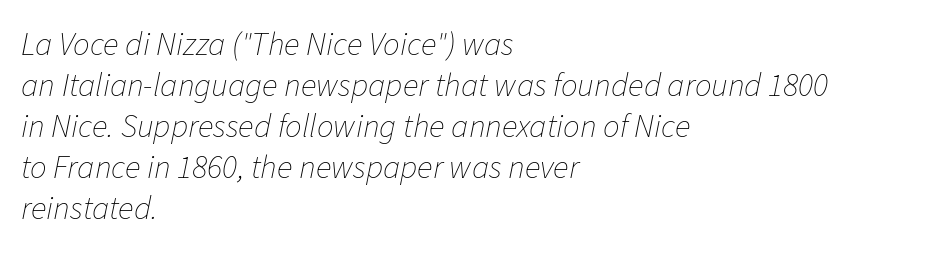
The image shows 33 px thin type, italic (leaning right); set left-aligned, line spacing 1.24x, normal letter spacing, not underlined; low stroke contrast and a medium x-height.
